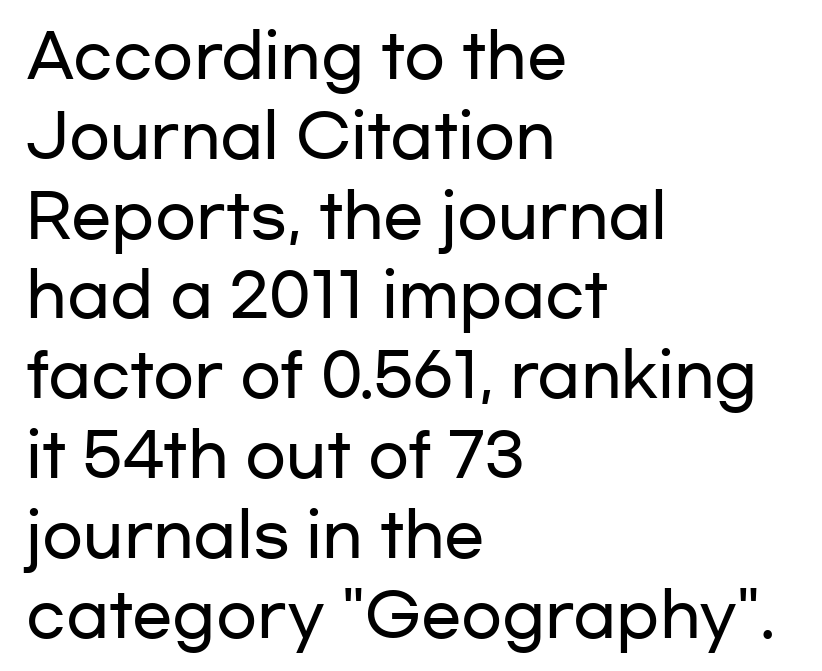
Q: Is the text italic (slanted)? A: No, it is upright.
Q: Is the typeface a serif or a sans-serif typeface? A: Sans-serif.
Q: Is the text underlined? A: No.
Q: How is the paragraph aligned? A: Left-aligned.
Q: Is the spacing between letters normal or unusually wide? A: Normal.
Q: Is the spacing between lines tight, normal or loose? A: Normal.
Q: Width (condensed, normal, or wide)? A: Wide.
Q: Stroke contrast? A: Low.
Q: x-height? A: Medium.
Q: Monospaced? A: No.
